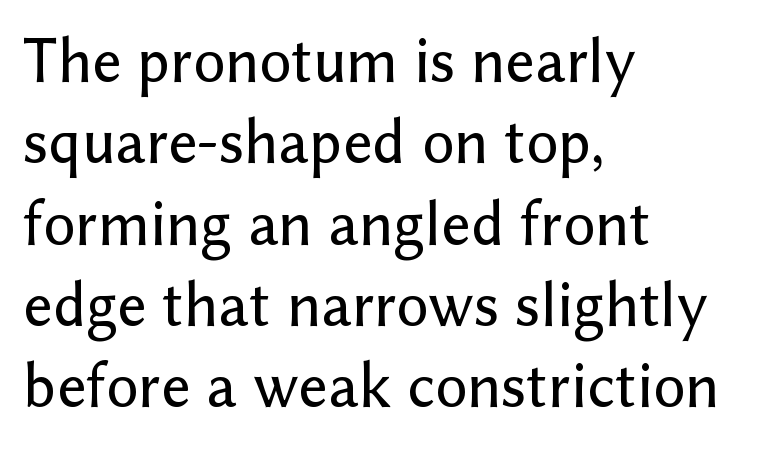
{"serif": "no", "italic": "no", "width": "normal", "stroke_contrast": "low", "x_height": "medium", "monospaced": "no", "underline": "no", "align": "left", "line_spacing": "normal", "line_spacing_ratio": 1.27, "letter_spacing": "normal", "letter_spacing_em": 0.0, "glyph_px": 64}
